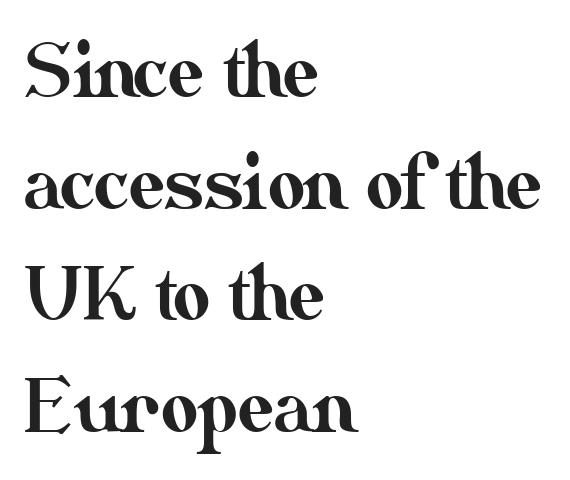
The rendering keeps characters at their native spacing. Line starts are locked; line ends wander. Leading: standard. The glyphs are unaccompanied by any horizontal stroke below them.
